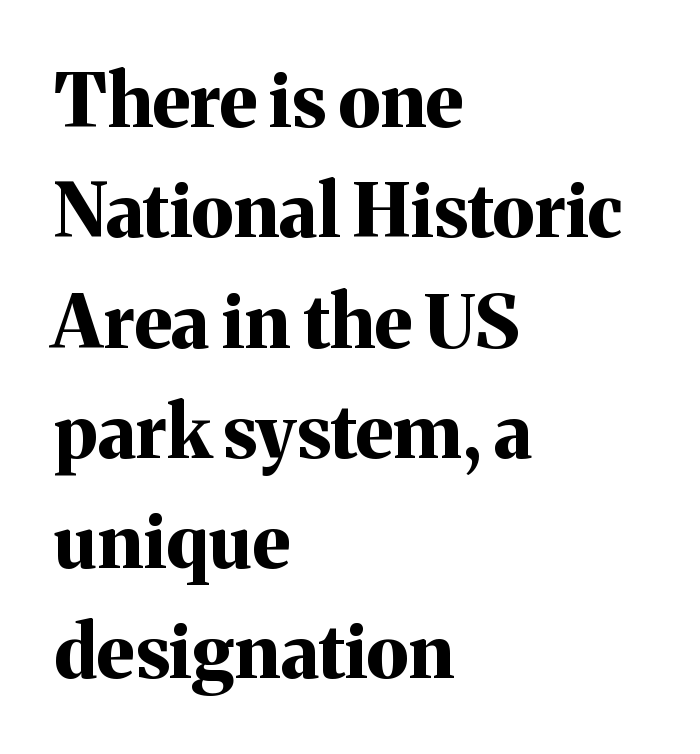
Spacing verdict: proportional, widths tailored to each character. The passage is arranged the way most books set body copy — flush left. Plain, unruled lines of type. The passage shown is typeset with a serif family.
